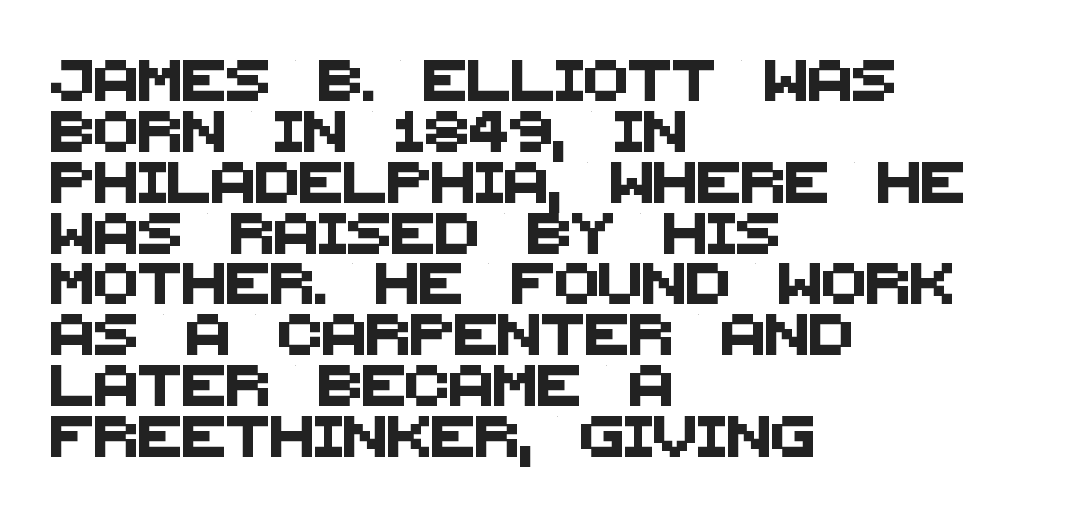
Serif or sans? Sans — the stroke terminals are bare. The string is rendered with underlining switched off. This sample has the flowing, uneven cadence of proportional lettering. Alignment: flush left. The line texture is even and compact thanks to regular tracking.
